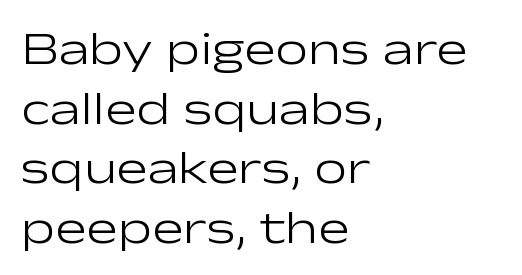
The image shows 47 px light, wide sans-serif type, upright; set left-aligned, normal line spacing (1.27x), normal letter spacing, not underlined; low stroke contrast and a medium x-height.
